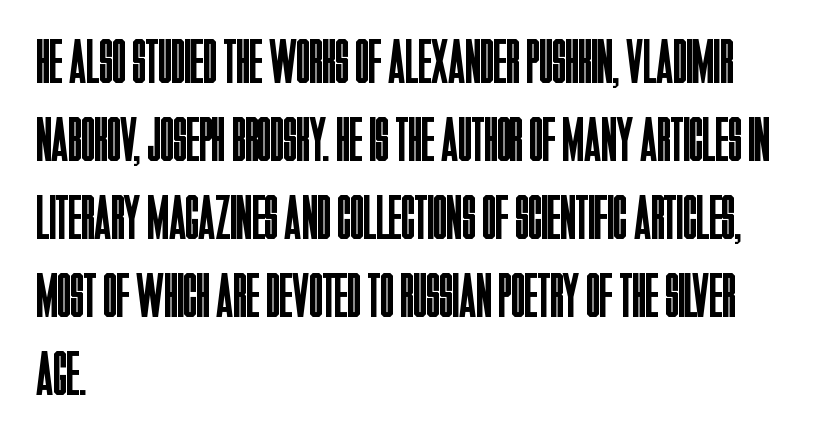
If you drew a ruler down the left edge, every line would touch it. Is the letter spacing exaggerated? No — it looks like the ordinary default. Rule under the text: the space is simply empty. The weight would be labelled regular, book, light, or lighter still. Rendered with straight, roman letterforms.
